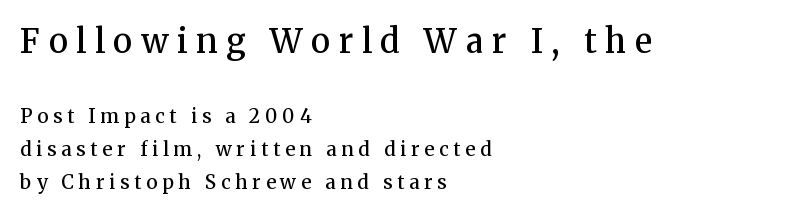
{"serif": "yes", "italic": "no", "bold": "semi", "weight": "semibold", "width": "normal", "stroke_contrast": "medium", "x_height": "medium", "monospaced": "no", "underline": "no", "align": "left", "line_spacing_ratio": 1.74, "letter_spacing": "wide", "letter_spacing_em": 0.26, "larger_block": "first", "size_ratio": 1.74, "glyph_px": 33}
